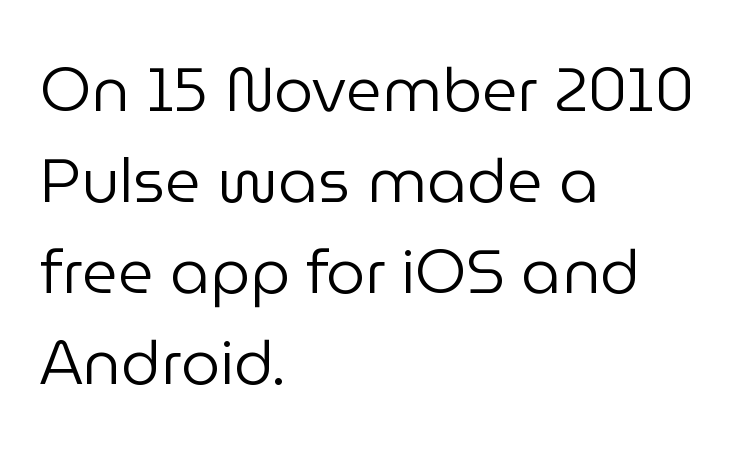
Lines of text with bare space underneath. The lettering holds an erect, upright posture throughout. The type family on display is of the sans-serif kind. These lines are set flush left with a ragged right edge. The strokes carry an ordinary text weight at most.
